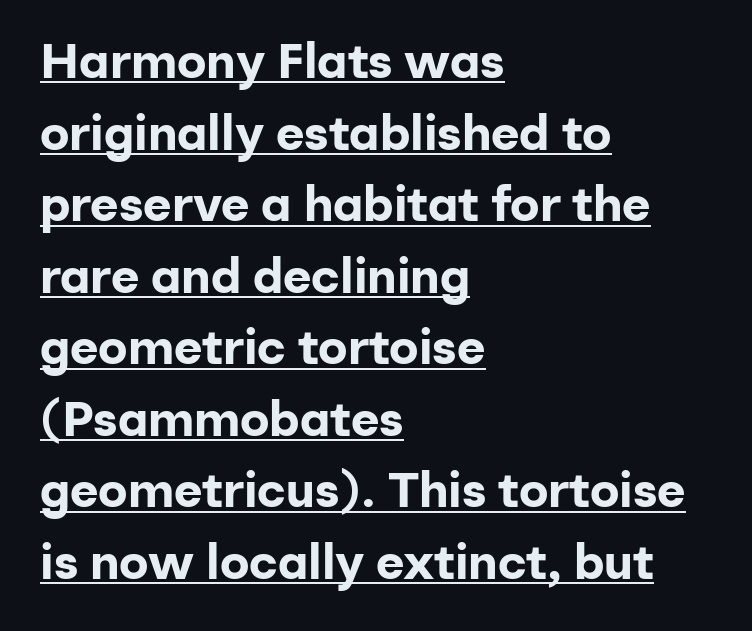
Each line starts at the same left margin while the right side varies. These lines are rendered in a variable-pitch font. Each line of the rendering has a horizontal stroke beneath the glyphs. These lines carry a lot of weight — the face is fully bold.
